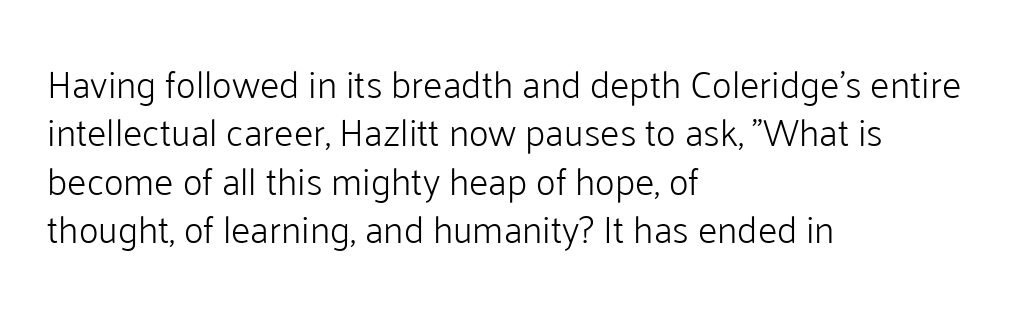
{"serif": "no", "italic": "no", "bold": "no", "weight": "light", "width": "normal", "stroke_contrast": "low", "x_height": "medium", "monospaced": "no", "underline": "no", "align": "left", "line_spacing": "normal", "line_spacing_ratio": 1.27, "letter_spacing": "normal", "letter_spacing_em": 0.0, "glyph_px": 38}
